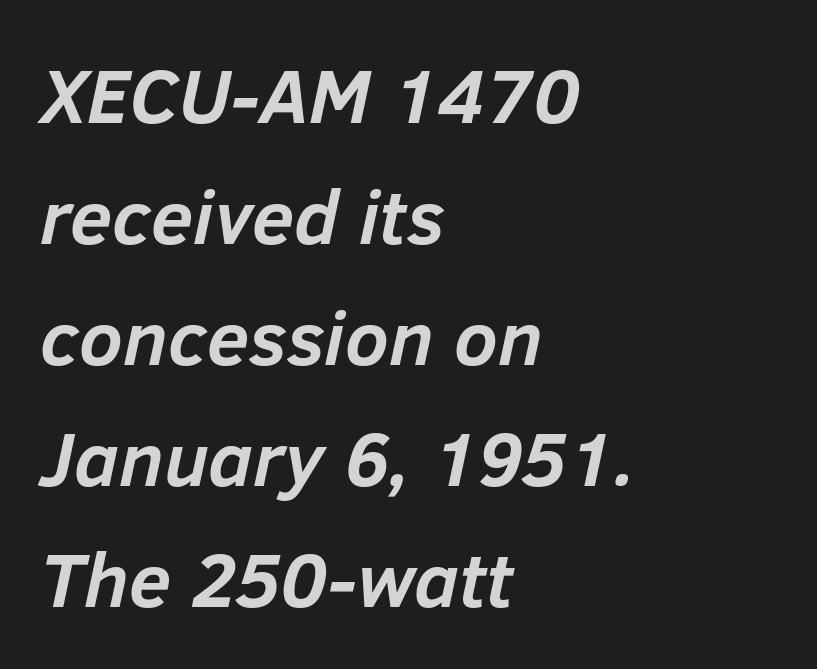
Q: Is the text bold? A: Yes.
Q: Is the text italic (slanted)? A: Yes, it leans right by about 12 degrees.
Q: Is the text underlined? A: No.
Q: How is the paragraph aligned? A: Left-aligned.
Q: Is the spacing between letters normal or unusually wide? A: Normal.
Q: Is the spacing between lines tight, normal or loose? A: Normal.
Q: Width (condensed, normal, or wide)? A: Normal.
Q: Stroke contrast? A: Low.
Q: x-height? A: Medium.
Q: Monospaced? A: No.
